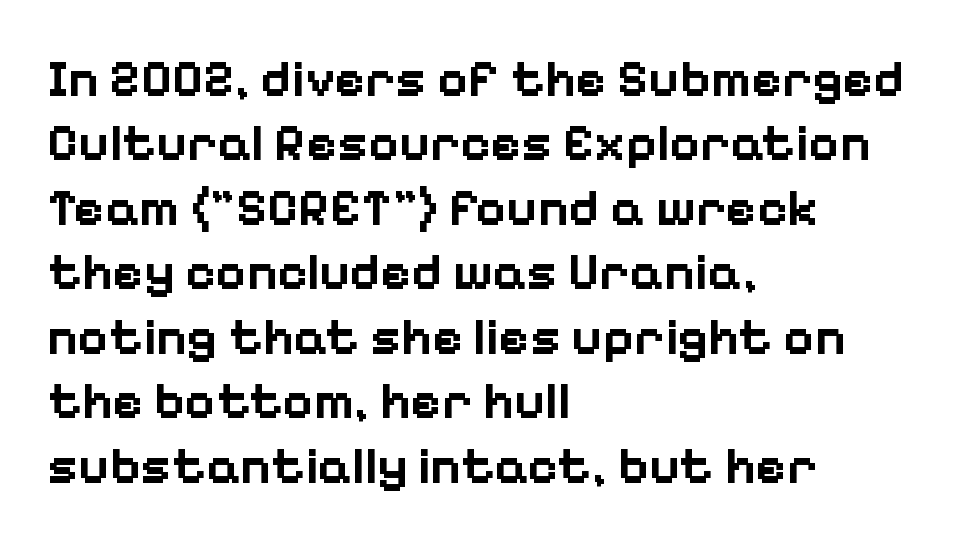
{"serif": "no", "italic": "no", "bold": "yes", "weight": "bold", "width": "normal", "stroke_contrast": "low", "x_height": "medium", "monospaced": "no", "underline": "no", "align": "left", "line_spacing_ratio": 1.24, "letter_spacing": "normal", "letter_spacing_em": 0.0, "glyph_px": 52}
